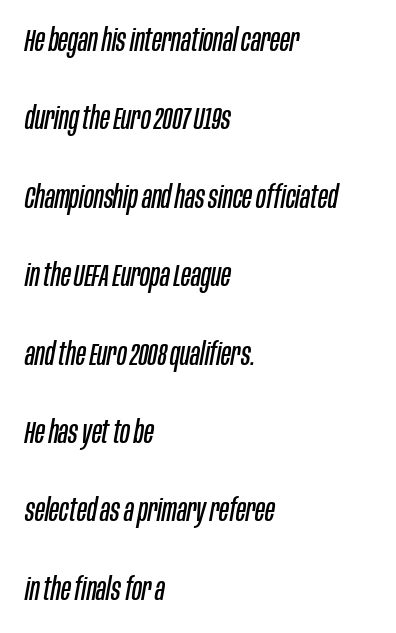
If you measured baseline to baseline, you'd find a long distance. The space beneath each line is pristine and unruled. Notice how the stems are inclined rather than vertical — that's the hallmark of italics. Think standard paragraph weight, or any step lighter than that. Looks like regular typesetting: each glyph gets only the width it needs.
